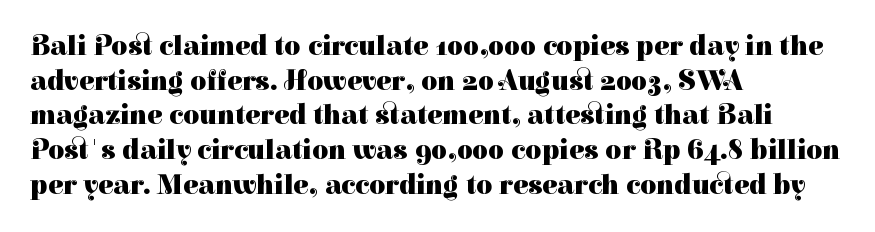
Q: Is the text bold? A: Yes.
Q: Is the text italic (slanted)? A: No, it is upright.
Q: Is the typeface a serif or a sans-serif typeface? A: Serif.
Q: Is the text underlined? A: No.
Q: How is the paragraph aligned? A: Left-aligned.
Q: Is the spacing between letters normal or unusually wide? A: Normal.
Q: Width (condensed, normal, or wide)? A: Normal.
Q: Stroke contrast? A: High.
Q: x-height? A: Medium.
Q: Monospaced? A: No.
